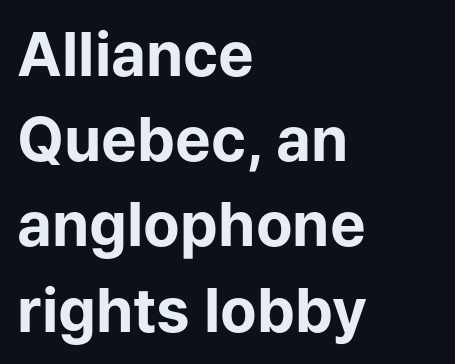
The typeface chosen for these lines omits serifs. This sample uses an upright cut, with every glyph sitting square on the baseline. A classic flush-left, rag-right setting is used for this passage. Every letter is thick-stroked: bold, no question. Underlining? Definitely not there. Is there much room between lines? A standard amount, neither cramped nor airy.
